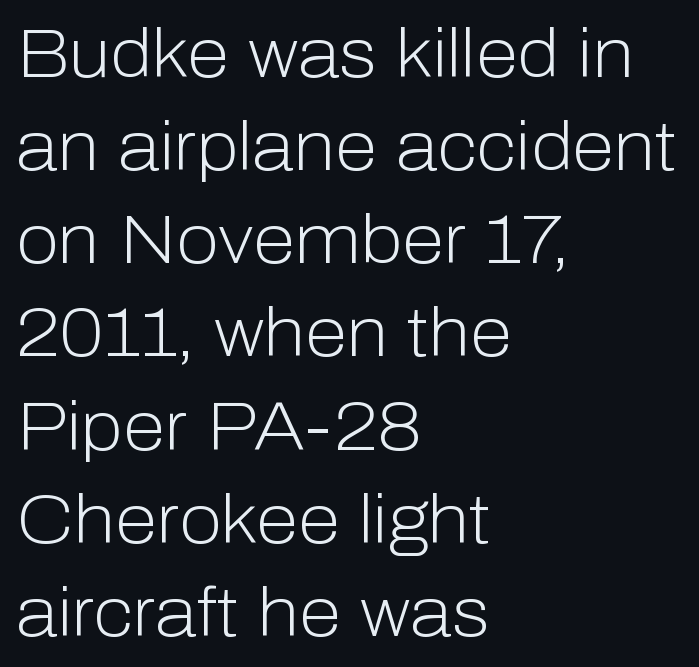
The image shows 69 px light sans-serif type, upright; set left-aligned, normal line spacing (1.35x), normal letter spacing, not underlined; low stroke contrast and a medium x-height.
